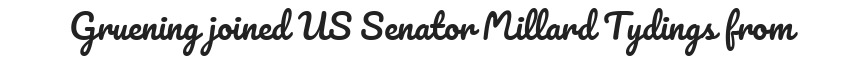
Inter-character spacing is left at the font's built-in metrics. Here the designer chose a conventional face with non-uniform glyph widths. Decoration check: the copy has no underline.
